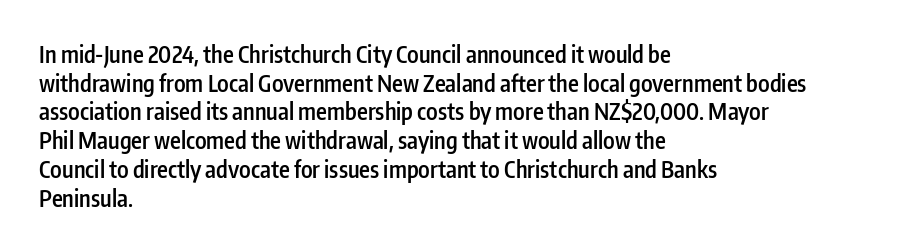
Q: Is the text bold? A: Semi-bold.
Q: Is the text italic (slanted)? A: No, it is upright.
Q: Is the text underlined? A: No.
Q: How is the paragraph aligned? A: Left-aligned.
Q: Is the spacing between letters normal or unusually wide? A: Normal.
Q: Is the spacing between lines tight, normal or loose? A: Normal.
